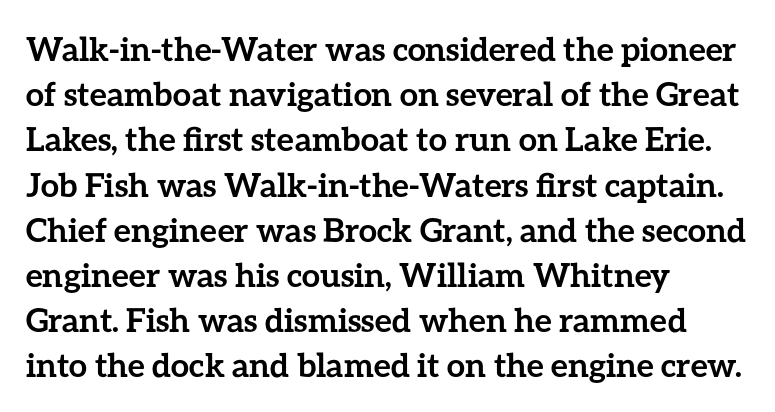
Tracking value appears to be zero — textbook default spacing. The glyphs are unaccompanied by any horizontal stroke below them. The face used here has the dense, thick strokes of a bold. Notice how the passage keeps a crisp vertical edge on the left only. Whoever set this chose a conventional vertical rhythm. Do the characters align in a grid? No, the font is proportional.
